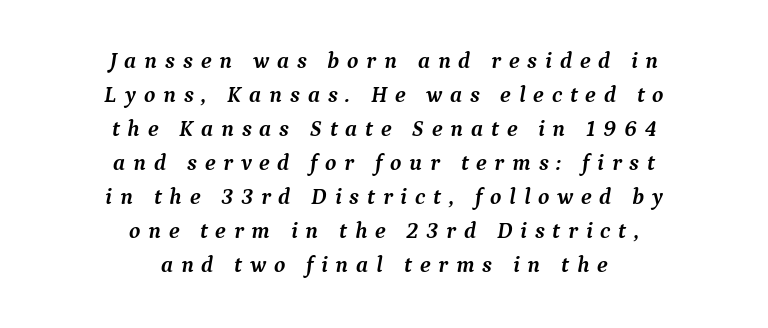
The image shows 23 px bold type, italic (leaning right); set centered, normal line spacing (1.48x), unusually wide letter spacing (+0.34 em), not underlined.
